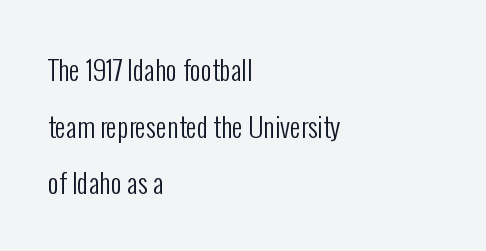
The image shows 27 px text type, upright; set left-aligned, loose line spacing (2.1x), normal letter spacing, not underlined.
